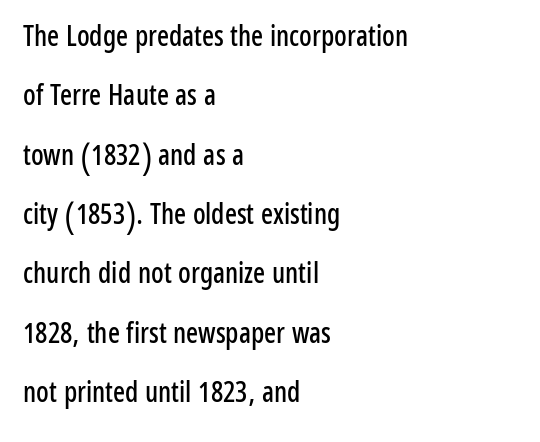
{"serif": "no", "italic": "no", "width": "condensed", "stroke_contrast": "low", "x_height": "medium", "monospaced": "no", "underline": "no", "align": "left", "line_spacing": "loose", "line_spacing_ratio": 2.12, "letter_spacing": "normal", "letter_spacing_em": 0.0, "glyph_px": 28}
